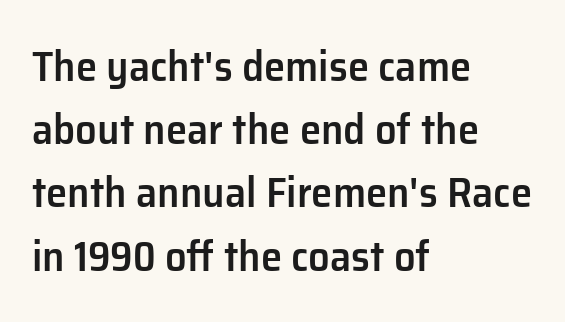
{"serif": "no", "italic": "no", "bold": "semi", "weight": "semibold", "width": "normal", "stroke_contrast": "low", "x_height": "medium", "monospaced": "no", "underline": "no", "align": "left", "line_spacing": "normal", "line_spacing_ratio": 1.47, "letter_spacing": "normal", "letter_spacing_em": 0.0, "glyph_px": 43}
